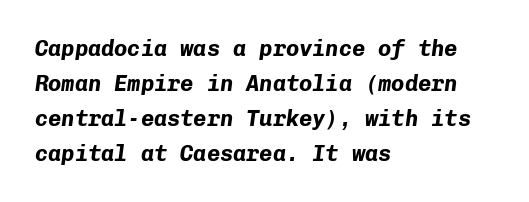
{"italic": "yes", "lean": "right", "slant_degrees": 8, "bold": "yes", "underline": "no", "align": "left", "line_spacing": "normal", "line_spacing_ratio": 1.59, "letter_spacing": "normal", "letter_spacing_em": 0.0, "glyph_px": 22}
